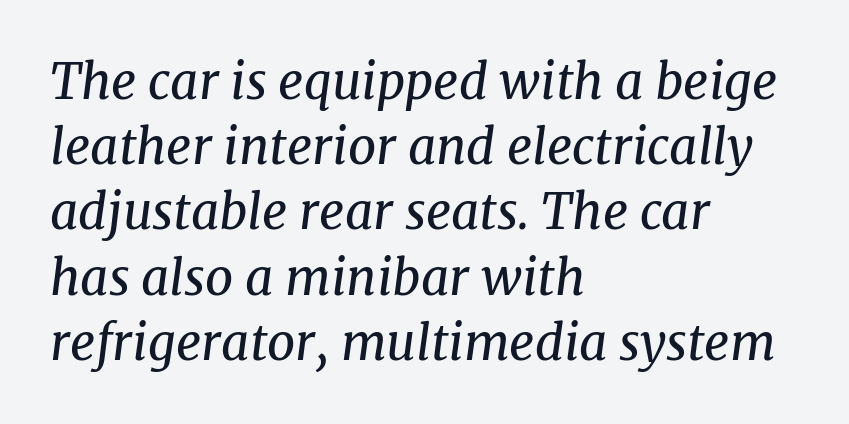
{"serif": "yes", "italic": "yes", "lean": "right", "slant_degrees": 8, "bold": "no", "weight": "regular", "width": "normal", "stroke_contrast": "medium", "x_height": "medium", "monospaced": "no", "underline": "no", "align": "left", "line_spacing": "normal", "line_spacing_ratio": 1.33, "letter_spacing": "normal", "letter_spacing_em": 0.0, "glyph_px": 49}
